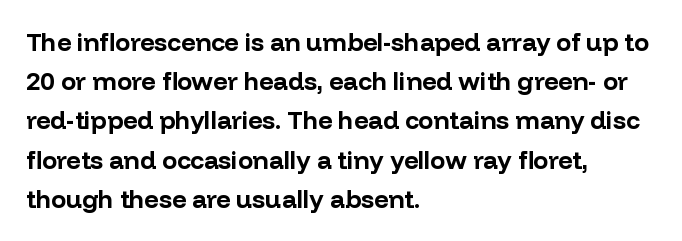
Q: Is the text bold? A: Yes.
Q: Is the text italic (slanted)? A: No, it is upright.
Q: Is the text underlined? A: No.
Q: How is the paragraph aligned? A: Left-aligned.
Q: Is the spacing between letters normal or unusually wide? A: Normal.
Q: Is the spacing between lines tight, normal or loose? A: Normal.
